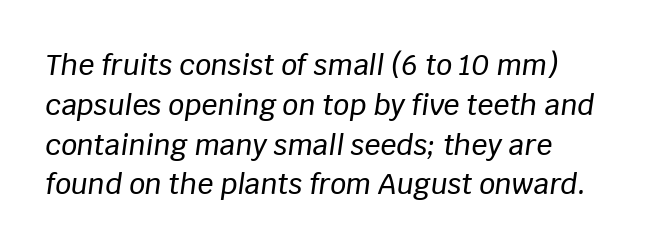
The image shows 28 px text type, italic (leaning right); set normal line spacing (1.42x), normal letter spacing, not underlined; low stroke contrast and a large x-height.
